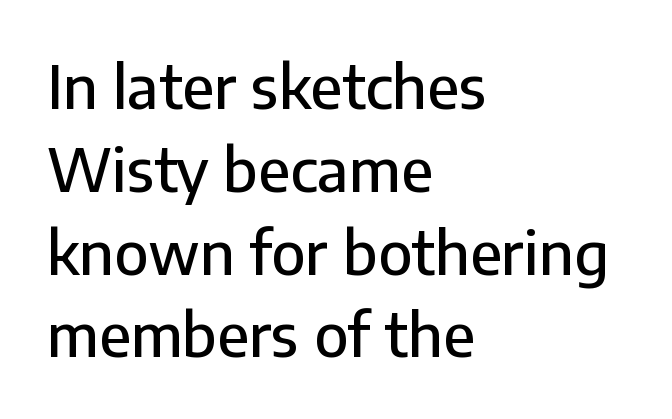
Q: Is the text italic (slanted)? A: No, it is upright.
Q: Is the typeface a serif or a sans-serif typeface? A: Sans-serif.
Q: Is the text underlined? A: No.
Q: How is the paragraph aligned? A: Left-aligned.
Q: Is the spacing between letters normal or unusually wide? A: Normal.
Q: Is the spacing between lines tight, normal or loose? A: Normal.
Q: Width (condensed, normal, or wide)? A: Normal.
Q: Stroke contrast? A: Low.
Q: x-height? A: Medium.
Q: Monospaced? A: No.
